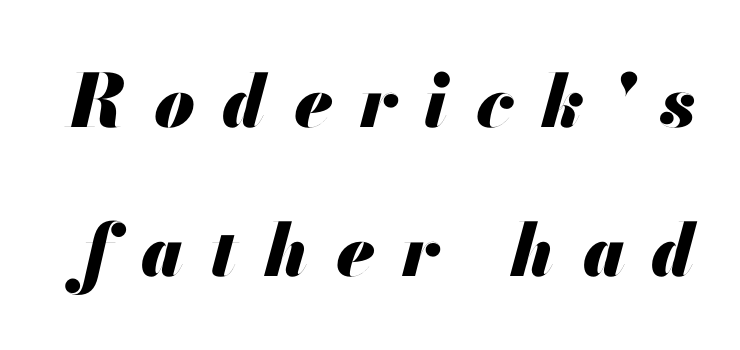
The image shows 73 px heavy type, italic (leaning right); set loose line spacing (2.04x), unusually wide letter spacing (+0.37 em), not underlined; medium stroke contrast and a small x-height.
